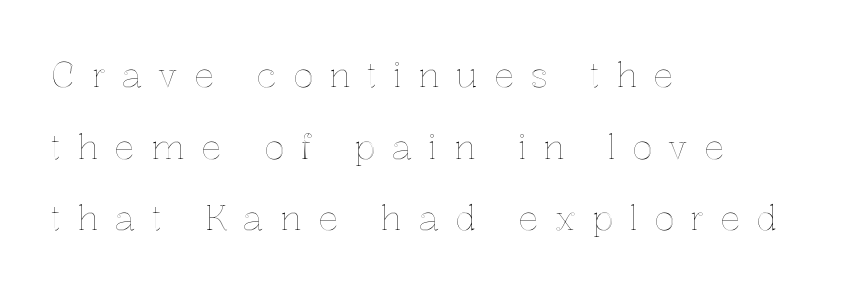
Q: Is the text italic (slanted)? A: No, it is upright.
Q: Is the text underlined? A: No.
Q: How is the paragraph aligned? A: Left-aligned.
Q: Is the spacing between letters normal or unusually wide? A: Unusually wide.
Q: Is the spacing between lines tight, normal or loose? A: Loose.
Q: Width (condensed, normal, or wide)? A: Normal.
Q: x-height? A: Medium.
Q: Monospaced? A: No.
